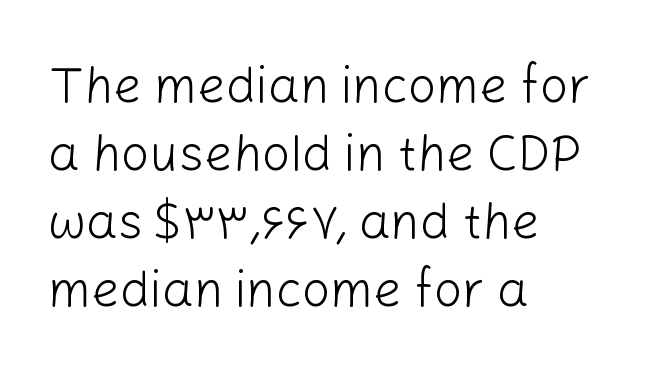
The image shows 50 px light sans-serif type, upright; set left-aligned, normal line spacing (1.36x), normal letter spacing, not underlined; low stroke contrast and a medium x-height.
